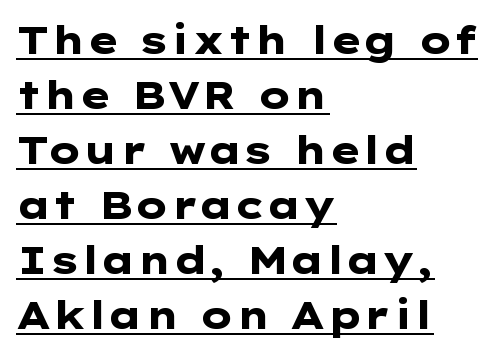
{"serif": "no", "italic": "no", "bold": "yes", "weight": "heavy", "width": "wide", "stroke_contrast": "low", "x_height": "medium", "underline": "yes", "align": "left", "line_spacing": "normal", "line_spacing_ratio": 1.45, "letter_spacing": "normal", "letter_spacing_em": 0.0, "glyph_px": 38}
